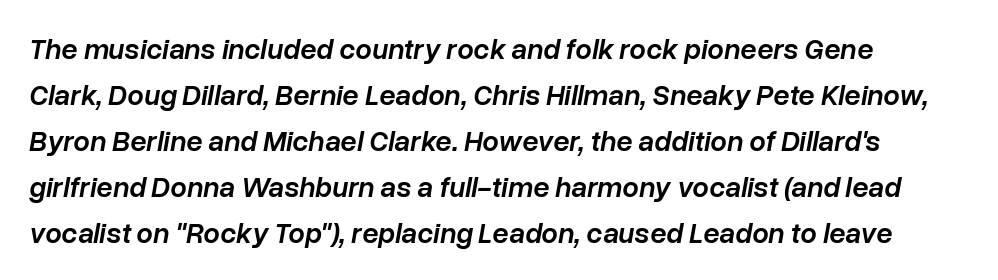
{"italic": "yes", "lean": "right", "slant_degrees": 10, "bold": "semi", "weight": "semibold", "width": "normal", "stroke_contrast": "low", "x_height": "medium", "monospaced": "no", "underline": "no", "align": "left", "line_spacing": "normal", "line_spacing_ratio": 1.59, "letter_spacing": "normal", "letter_spacing_em": 0.0, "glyph_px": 29}
